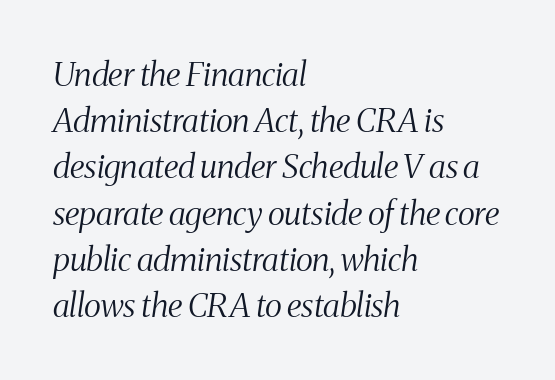
The image shows 33 px light, condensed serif type, italic (leaning right); set left-aligned, normal line spacing (1.4x), normal letter spacing, not underlined; medium stroke contrast and a medium x-height.
